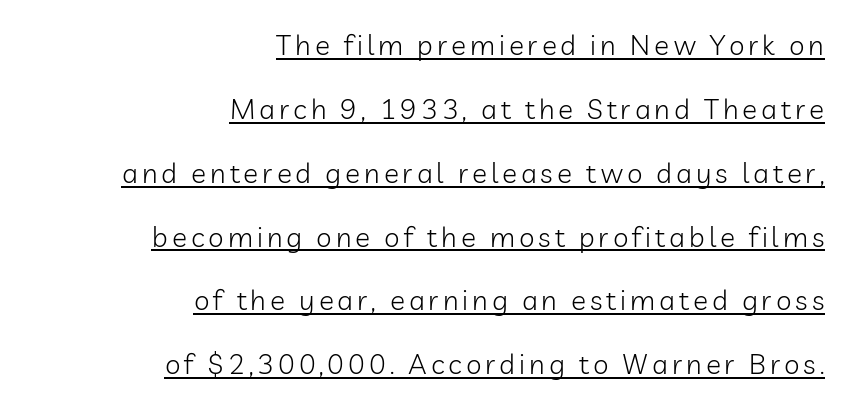
{"serif": "no", "italic": "no", "bold": "no", "weight": "light", "width": "normal", "stroke_contrast": "low", "x_height": "medium", "monospaced": "no", "underline": "yes", "align": "right", "line_spacing": "loose", "line_spacing_ratio": 2.28, "glyph_px": 28}
